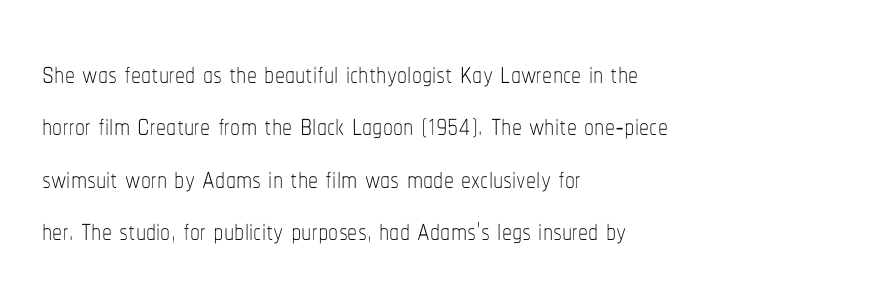
The image shows 40 px thin, condensed type, upright; set left-aligned, normal line spacing (1.31x), normal letter spacing, not underlined; low stroke contrast and a medium x-height.
